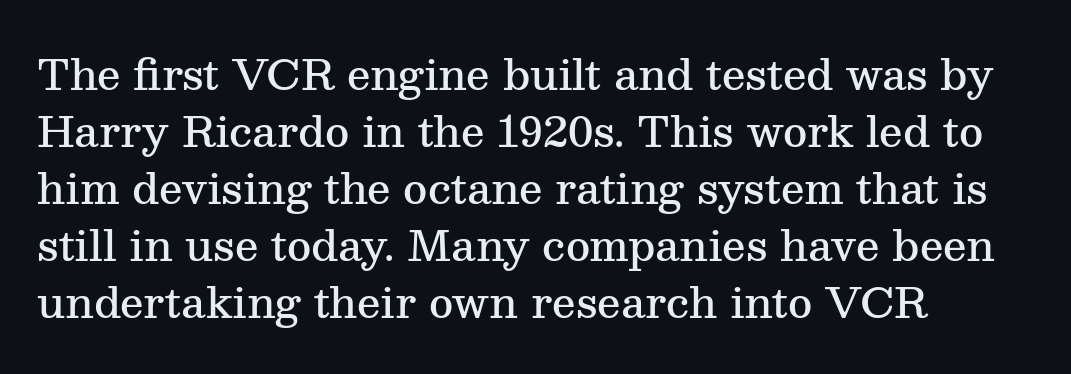
{"serif": "yes", "italic": "no", "bold": "semi", "weight": "semibold", "width": "normal", "stroke_contrast": "medium", "x_height": "medium", "monospaced": "no", "underline": "no", "align": "left", "line_spacing": "normal", "line_spacing_ratio": 1.36, "letter_spacing": "normal", "letter_spacing_em": 0.0, "glyph_px": 42}
